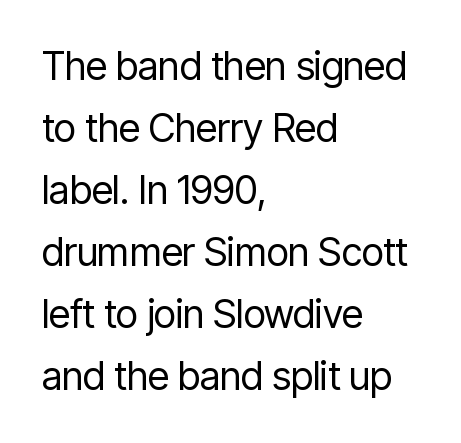
Q: Is the text bold? A: No.
Q: Is the text italic (slanted)? A: No, it is upright.
Q: Is the typeface a serif or a sans-serif typeface? A: Sans-serif.
Q: Is the text underlined? A: No.
Q: How is the paragraph aligned? A: Left-aligned.
Q: Is the spacing between letters normal or unusually wide? A: Normal.
Q: Is the spacing between lines tight, normal or loose? A: Normal.
Q: Width (condensed, normal, or wide)? A: Condensed.
Q: Stroke contrast? A: Low.
Q: x-height? A: Medium.
Q: Monospaced? A: No.
